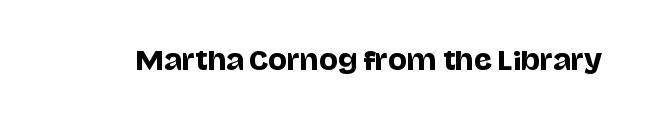
Q: Is the text italic (slanted)? A: No, it is upright.
Q: Is the text underlined? A: No.
Q: Is the spacing between letters normal or unusually wide? A: Normal.
